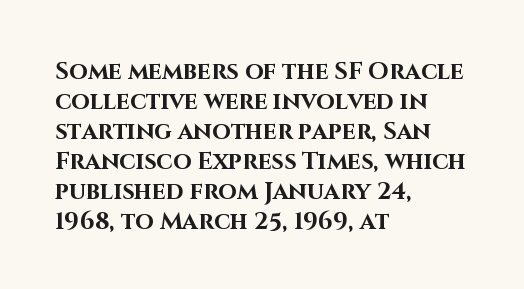
The image shows 24 px bold type, upright; set left-aligned, normal line spacing (1.25x), normal letter spacing, not underlined.
